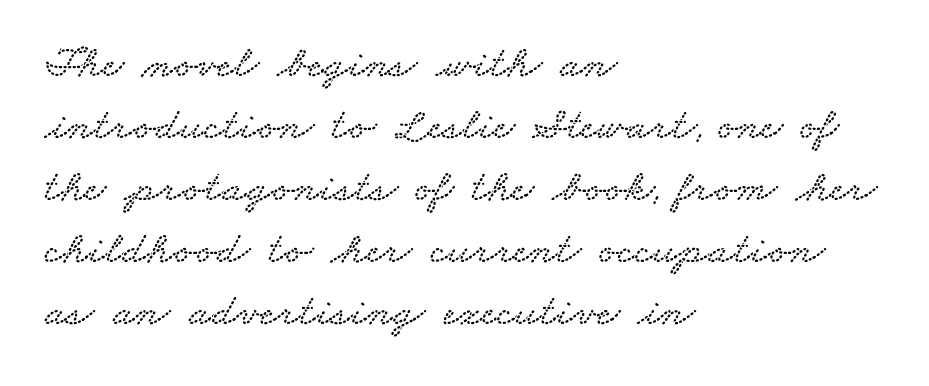
The foot of each line stays bare and open. The typeface chosen for these lines features serifs. The compositor pushed each line to the left boundary. This sample keeps an unexceptional amount of space between lines. Compared with typical body copy, the letter spacing here is the same.
